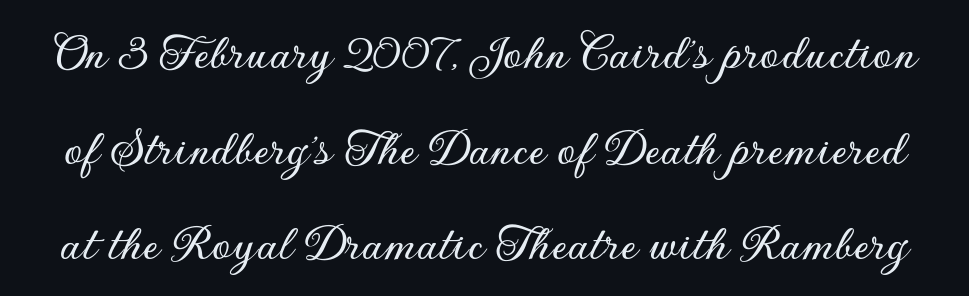
{"serif": "no", "width": "normal", "stroke_contrast": "low", "x_height": "small", "monospaced": "no", "underline": "no", "line_spacing_ratio": 1.77, "letter_spacing": "normal", "letter_spacing_em": 0.0, "glyph_px": 54}
